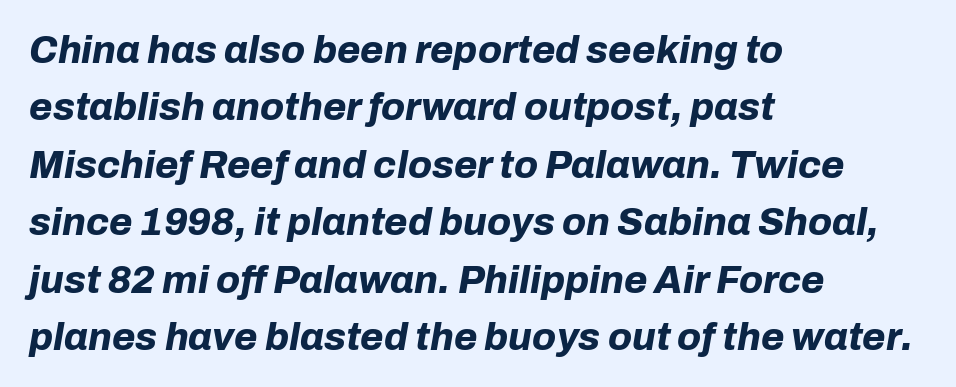
The lines are quadded left. An italicized treatment has been applied to the whole sample. Interline gaps are of average width in this sample. Here the glyphs are tracked normally, forming tight word shapes. Pretty heavy lettering here — definitely bold. Varying glyph widths throughout — classic text-font behaviour.
